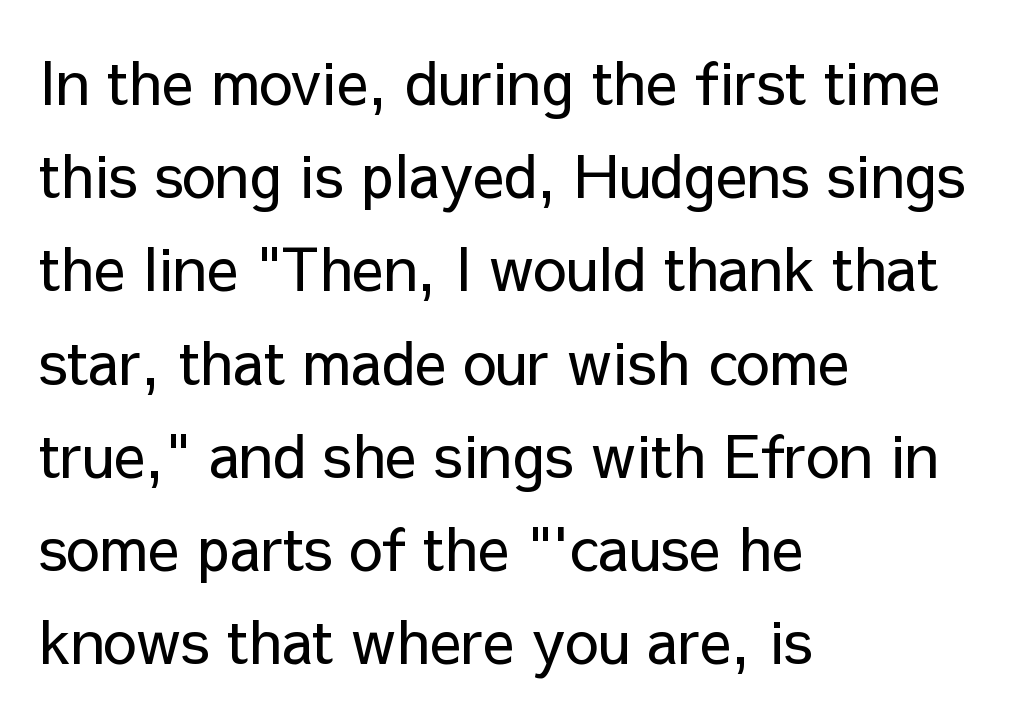
Q: Is the text bold? A: No.
Q: Is the text italic (slanted)? A: No, it is upright.
Q: Is the typeface a serif or a sans-serif typeface? A: Sans-serif.
Q: Is the text underlined? A: No.
Q: How is the paragraph aligned? A: Left-aligned.
Q: Is the spacing between letters normal or unusually wide? A: Normal.
Q: Is the spacing between lines tight, normal or loose? A: Normal.
Q: Width (condensed, normal, or wide)? A: Normal.
Q: Stroke contrast? A: Low.
Q: x-height? A: Medium.
Q: Monospaced? A: No.
